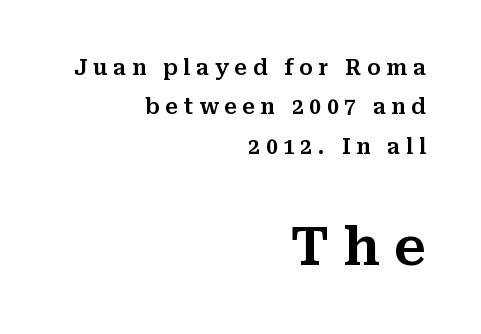
These lines are composed in type with serifs. Is this a fixed-width face? No — the glyphs have proportional, varying widths. Short and long lines alike share a common ending point at right. Two sizes are in play, and the larger belongs to the second block. The face used here is rendered with a markedly widened letterfit. The axis of the letterforms is exactly vertical.
